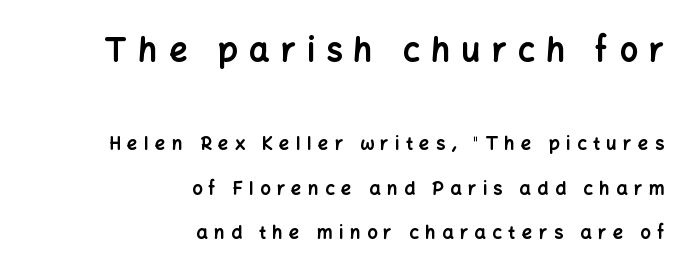
{"serif": "no", "italic": "no", "bold": "yes", "weight": "bold", "width": "normal", "stroke_contrast": "low", "x_height": "medium", "monospaced": "no", "underline": "no", "align": "right", "line_spacing": "loose", "line_spacing_ratio": 2.46, "letter_spacing": "wide", "letter_spacing_em": 0.36, "larger_block": "first", "size_ratio": 1.78, "glyph_px": 32}
